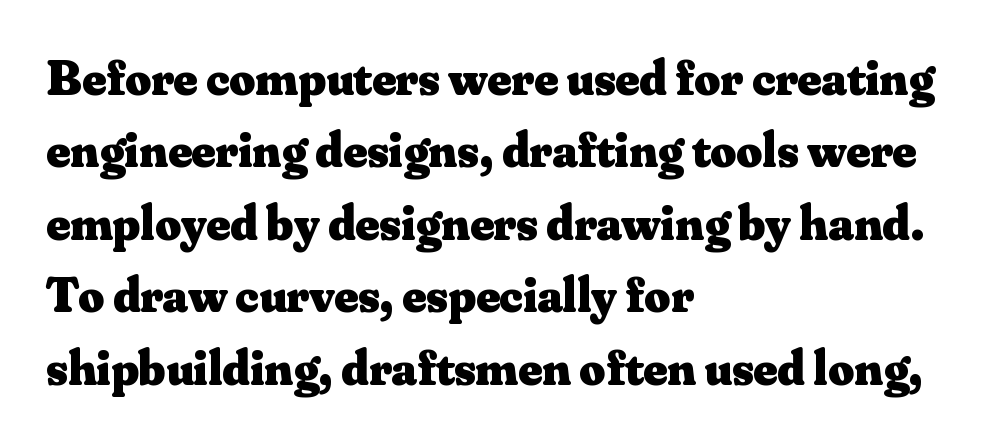
The image shows 50 px heavy serif type, upright; set left-aligned, normal line spacing (1.45x), normal letter spacing, not underlined; medium stroke contrast and a small x-height.
